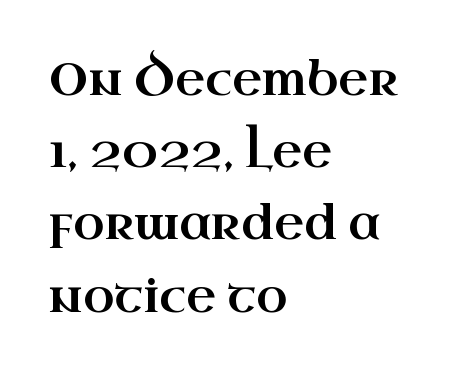
Q: Is the text italic (slanted)? A: No, it is upright.
Q: Is the typeface a serif or a sans-serif typeface? A: Serif.
Q: Is the text underlined? A: No.
Q: How is the paragraph aligned? A: Left-aligned.
Q: Is the spacing between letters normal or unusually wide? A: Normal.
Q: Is the spacing between lines tight, normal or loose? A: Normal.
Q: Width (condensed, normal, or wide)? A: Wide.
Q: Stroke contrast? A: High.
Q: x-height? A: Small.
Q: Monospaced? A: No.
